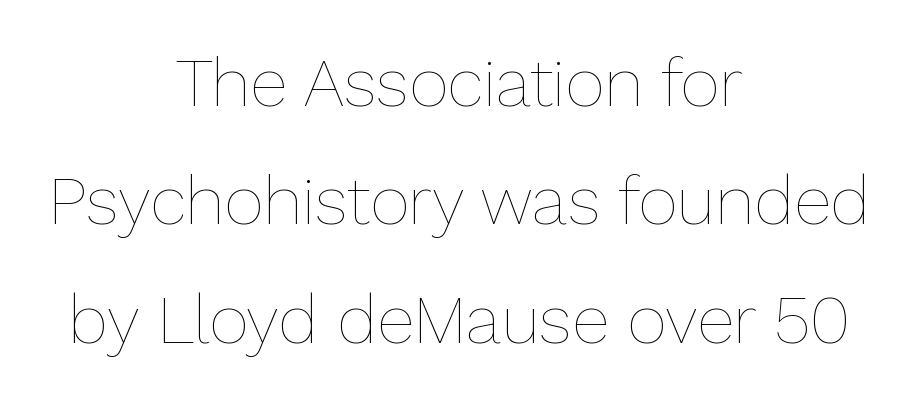
The image shows 68 px thin type, upright; set centered, line spacing 1.74x, normal letter spacing, not underlined; low stroke contrast and a medium x-height.
